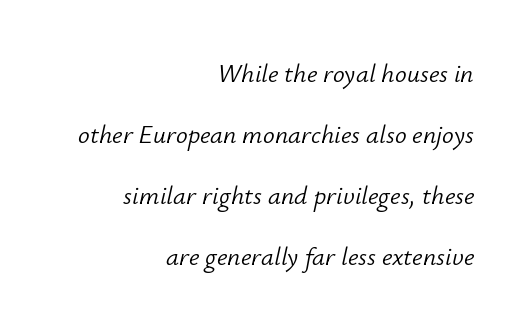
Has an underline been added? It has not. A typesetter would mark this as italic. The rendering uses a large line-height, opening up the rows. The font sits on the lighter half of the weight spectrum, regular included. Glyph-to-glyph distance matches everyday printed text.
